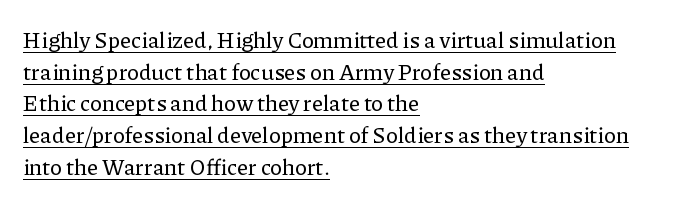
Q: Is the text italic (slanted)? A: No, it is upright.
Q: Is the text underlined? A: Yes.
Q: How is the paragraph aligned? A: Left-aligned.
Q: Is the spacing between letters normal or unusually wide? A: Normal.
Q: Is the spacing between lines tight, normal or loose? A: Normal.
